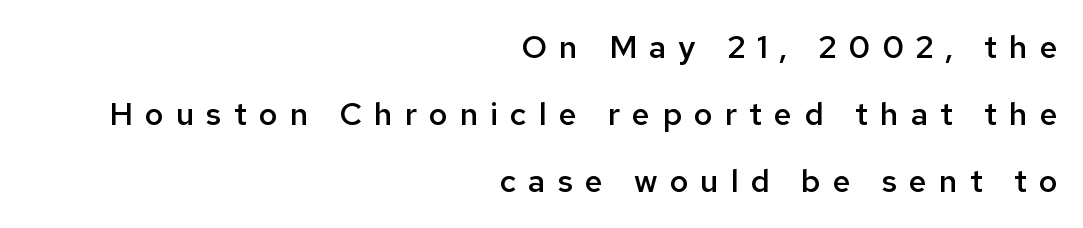
Q: Is the text bold? A: Semi-bold.
Q: Is the text italic (slanted)? A: No, it is upright.
Q: Is the typeface a serif or a sans-serif typeface? A: Sans-serif.
Q: Is the text underlined? A: No.
Q: How is the paragraph aligned? A: Right-aligned.
Q: Is the spacing between letters normal or unusually wide? A: Unusually wide.
Q: Is the spacing between lines tight, normal or loose? A: Loose.
Q: Width (condensed, normal, or wide)? A: Normal.
Q: Stroke contrast? A: Low.
Q: x-height? A: Medium.
Q: Monospaced? A: No.
